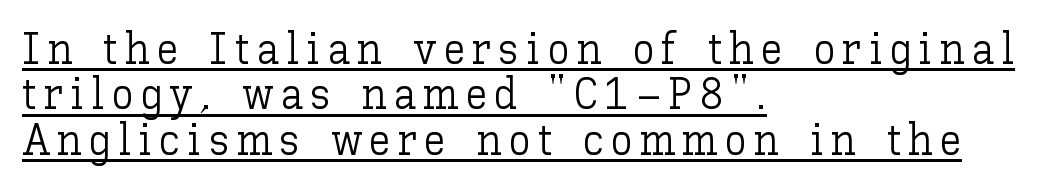
{"italic": "no", "bold": "no", "weight": "light", "width": "normal", "stroke_contrast": "low", "x_height": "medium", "monospaced": "no", "underline": "yes", "align": "left", "line_spacing": "tight", "line_spacing_ratio": 1.03, "glyph_px": 44}
